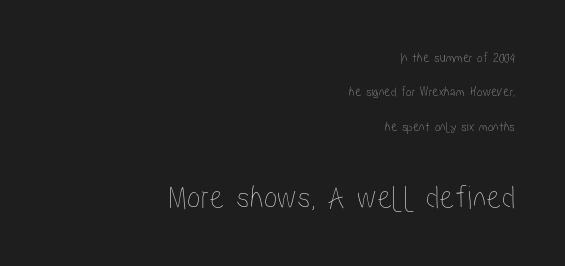
Q: Is the text italic (slanted)? A: No, it is upright.
Q: Is the text underlined? A: No.
Q: How is the paragraph aligned? A: Right-aligned.
Q: Is the spacing between letters normal or unusually wide? A: Normal.
Q: Is the spacing between lines tight, normal or loose? A: Loose.
Q: Which block of text is set in a larger size, the first (top) or the second (bottom)? A: The second (bottom) one.
Q: Width (condensed, normal, or wide)? A: Condensed.
Q: Stroke contrast? A: Low.
Q: x-height? A: Medium.
Q: Monospaced? A: No.
